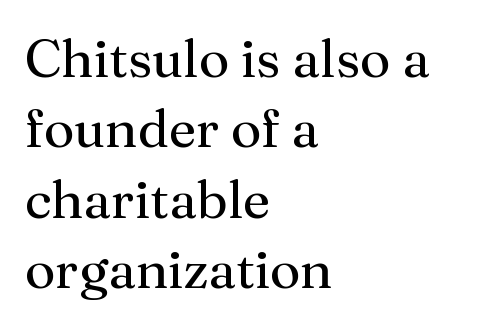
The image shows 53 px regular-weight serif type, upright; set left-aligned, normal line spacing (1.33x), normal letter spacing, not underlined; medium stroke contrast and a medium x-height.
